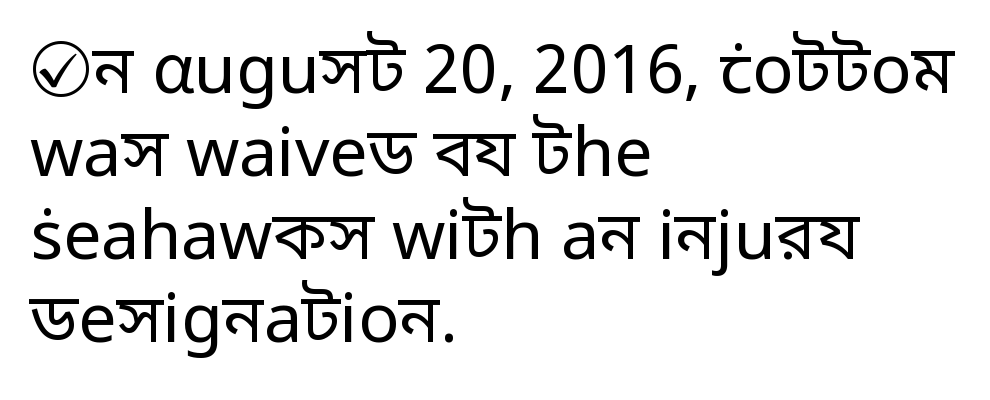
{"serif": "no", "italic": "no", "bold": "no", "weight": "regular", "width": "normal", "stroke_contrast": "low", "x_height": "medium", "monospaced": "no", "underline": "no", "align": "left", "line_spacing_ratio": 1.22, "letter_spacing": "normal", "letter_spacing_em": 0.0, "glyph_px": 68}
